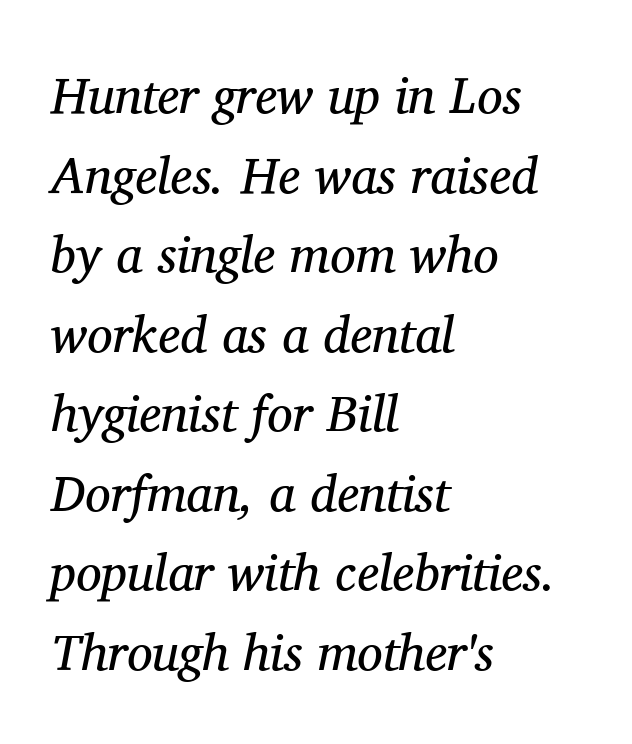
The gaps between neighbouring characters are ordinary and unremarkable. No heavy texture on the line: the type isn't bold. Honestly, the row spacing looks completely unremarkable. The lines are quadded left.
